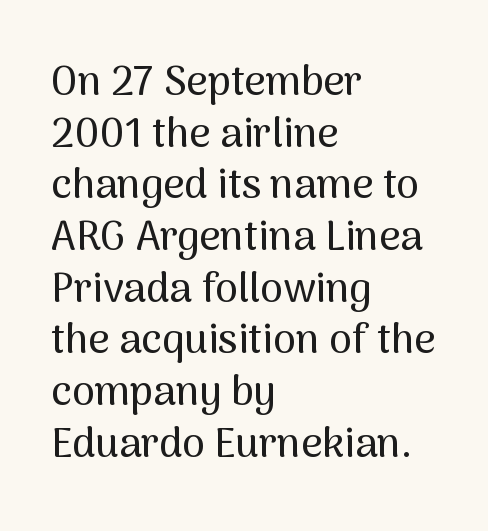
{"serif": "no", "italic": "no", "width": "normal", "stroke_contrast": "medium", "x_height": "medium", "monospaced": "no", "underline": "no", "align": "left", "line_spacing": "normal", "line_spacing_ratio": 1.26, "letter_spacing": "normal", "letter_spacing_em": 0.0, "glyph_px": 41}
